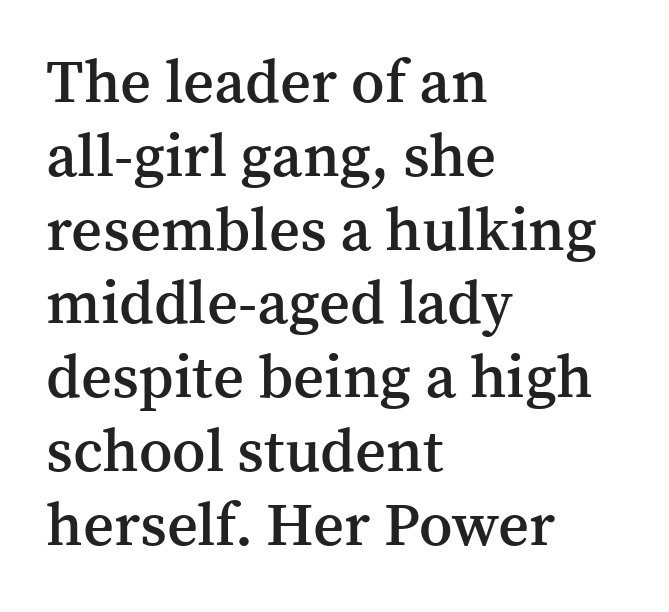
Q: Is the text bold? A: Semi-bold.
Q: Is the text italic (slanted)? A: No, it is upright.
Q: Is the typeface a serif or a sans-serif typeface? A: Serif.
Q: Is the text underlined? A: No.
Q: How is the paragraph aligned? A: Left-aligned.
Q: Is the spacing between letters normal or unusually wide? A: Normal.
Q: Width (condensed, normal, or wide)? A: Normal.
Q: Stroke contrast? A: Medium.
Q: x-height? A: Medium.
Q: Monospaced? A: No.
